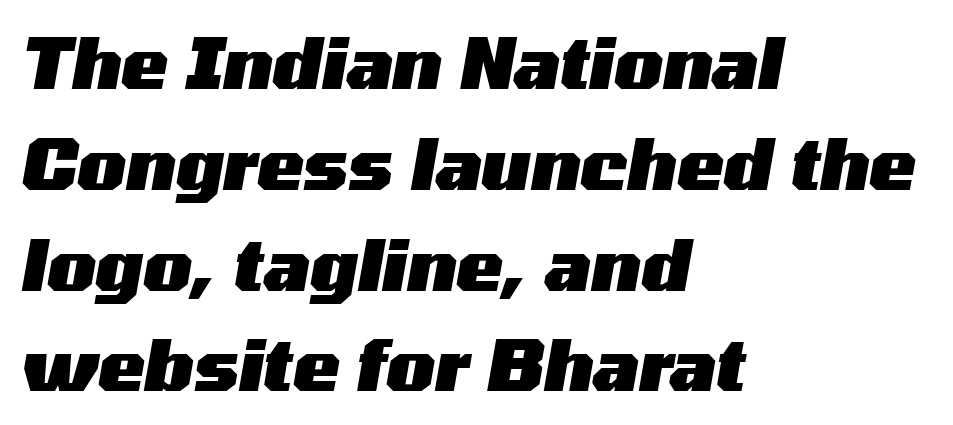
Q: Is the text bold? A: Yes.
Q: Is the text italic (slanted)? A: Yes, it leans right by about 10 degrees.
Q: Is the text underlined? A: No.
Q: How is the paragraph aligned? A: Left-aligned.
Q: Is the spacing between letters normal or unusually wide? A: Normal.
Q: Is the spacing between lines tight, normal or loose? A: Normal.
Q: Width (condensed, normal, or wide)? A: Wide.
Q: Stroke contrast? A: Medium.
Q: x-height? A: Medium.
Q: Monospaced? A: No.
